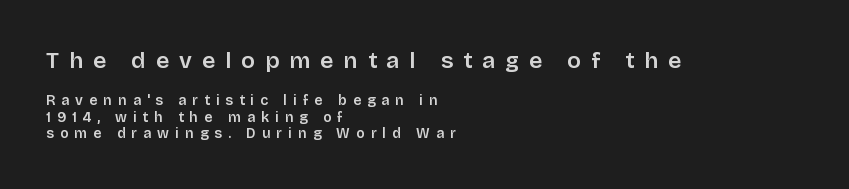
{"italic": "no", "bold": "semi", "underline": "no", "align": "left", "line_spacing_ratio": 1.17, "letter_spacing": "wide", "letter_spacing_em": 0.43, "larger_block": "first", "size_ratio": 1.64, "glyph_px": 23}
